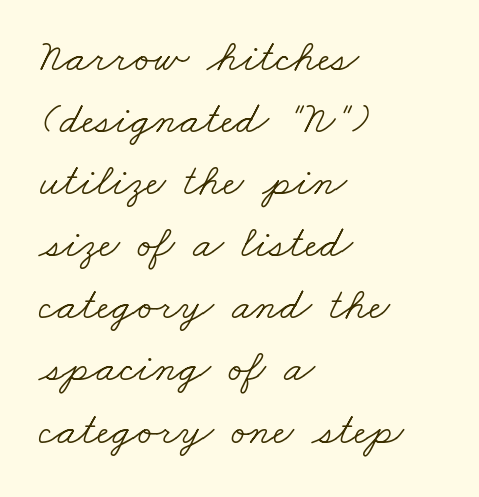
Q: Is the text bold? A: No.
Q: Is the typeface a serif or a sans-serif typeface? A: Serif.
Q: Is the text underlined? A: No.
Q: How is the paragraph aligned? A: Left-aligned.
Q: Is the spacing between letters normal or unusually wide? A: Normal.
Q: Is the spacing between lines tight, normal or loose? A: Normal.
Q: Width (condensed, normal, or wide)? A: Wide.
Q: Stroke contrast? A: Low.
Q: x-height? A: Small.
Q: Monospaced? A: No.
